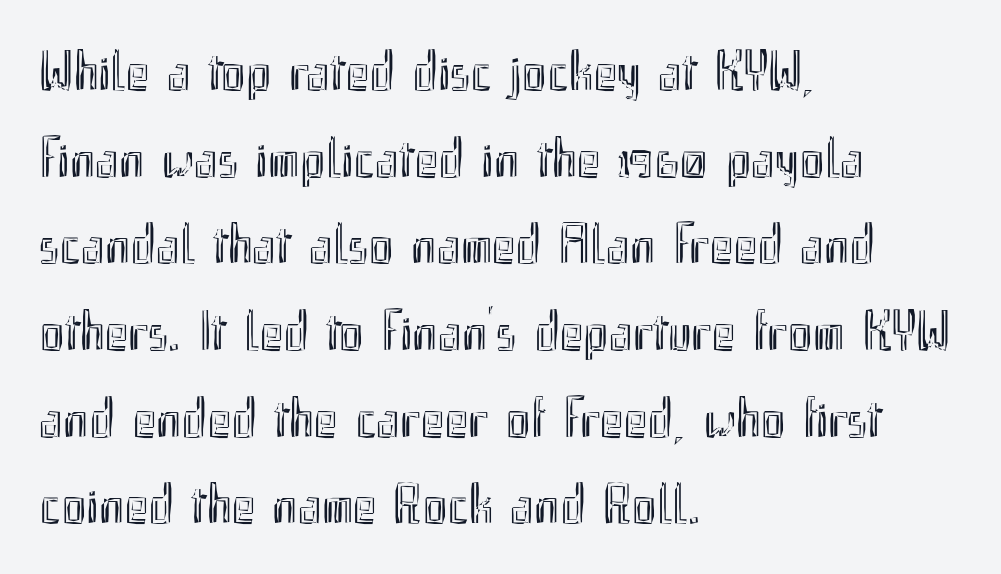
Q: Is the text italic (slanted)? A: No, it is upright.
Q: Is the text underlined? A: No.
Q: How is the paragraph aligned? A: Left-aligned.
Q: Is the spacing between letters normal or unusually wide? A: Normal.
Q: Is the spacing between lines tight, normal or loose? A: Normal.
Q: Width (condensed, normal, or wide)? A: Condensed.
Q: x-height? A: Small.
Q: Monospaced? A: No.
